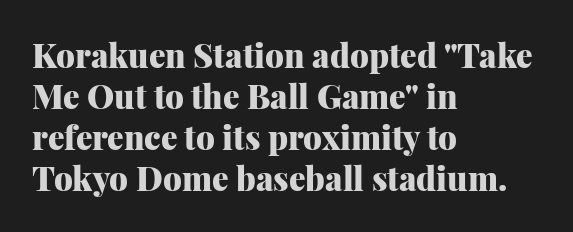
Q: Is the text bold? A: Yes.
Q: Is the text italic (slanted)? A: No, it is upright.
Q: Is the typeface a serif or a sans-serif typeface? A: Serif.
Q: Is the text underlined? A: No.
Q: How is the paragraph aligned? A: Left-aligned.
Q: Is the spacing between letters normal or unusually wide? A: Normal.
Q: Width (condensed, normal, or wide)? A: Normal.
Q: Stroke contrast? A: Medium.
Q: x-height? A: Medium.
Q: Monospaced? A: No.
